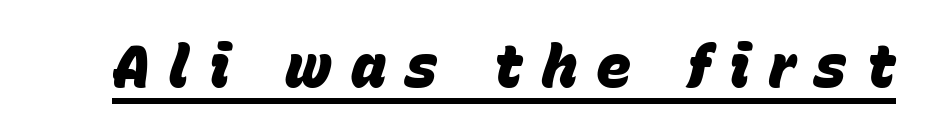
Typographic density is high because the face is bold. Glyph-to-glyph distance is far greater than everyday printed text. Each line of the rendering has a horizontal stroke beneath the glyphs. Looking at the ascenders, they clearly lean. Varying glyph widths throughout — classic text-font behaviour.
